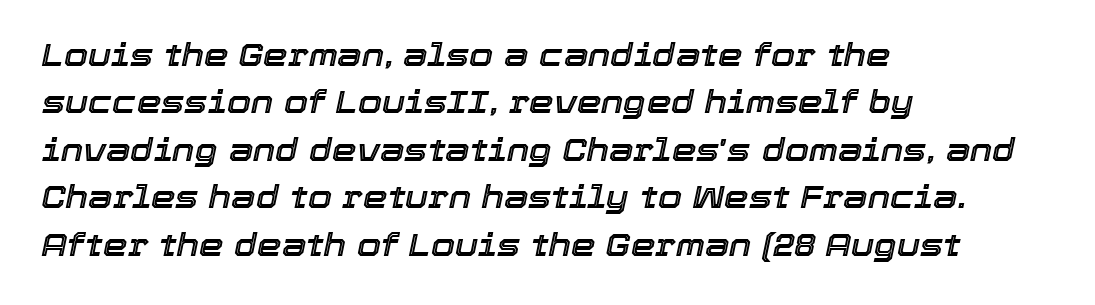
The image shows 31 px text type, italic (leaning right); set left-aligned, normal line spacing (1.53x), normal letter spacing, not underlined; a medium x-height.
